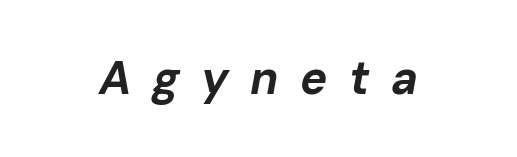
Rendered with sloped, italic letterforms. Letter spacing: wide. Weight check: bold — yes, fully. Check under the words: just untouched page.
